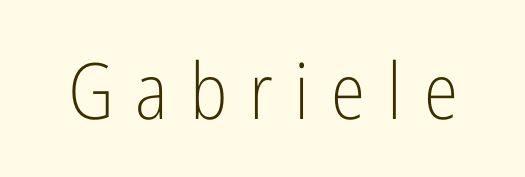
The image shows 78 px light, condensed sans-serif type, upright; set unusually wide letter spacing (+0.28 em), not underlined; low stroke contrast and a medium x-height.
